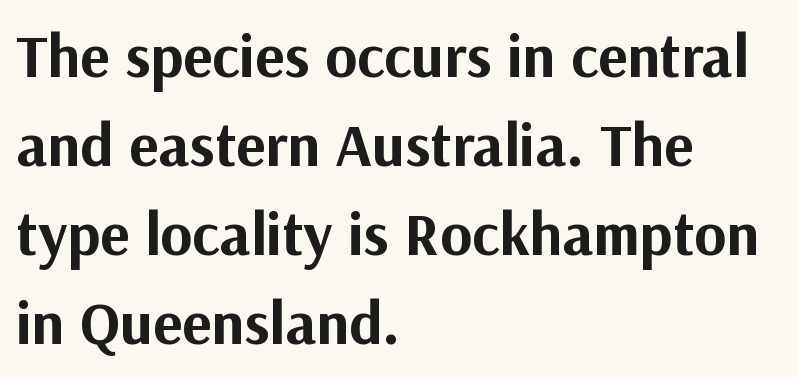
The passage is arranged the way most books set body copy — flush left. Anything drawn beneath the words? Only blank space. The block of text has a typical density, with ordinary space between rows. Letter spacing: default.
